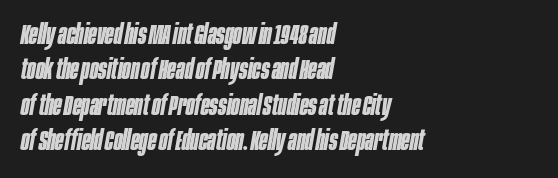
{"italic": "yes", "lean": "right", "slant_degrees": 10, "bold": "yes", "weight": "bold", "width": "condensed", "stroke_contrast": "low", "x_height": "large", "monospaced": "no", "underline": "no", "align": "left", "line_spacing": "normal", "line_spacing_ratio": 1.26, "letter_spacing": "normal", "letter_spacing_em": 0.0, "glyph_px": 28}
